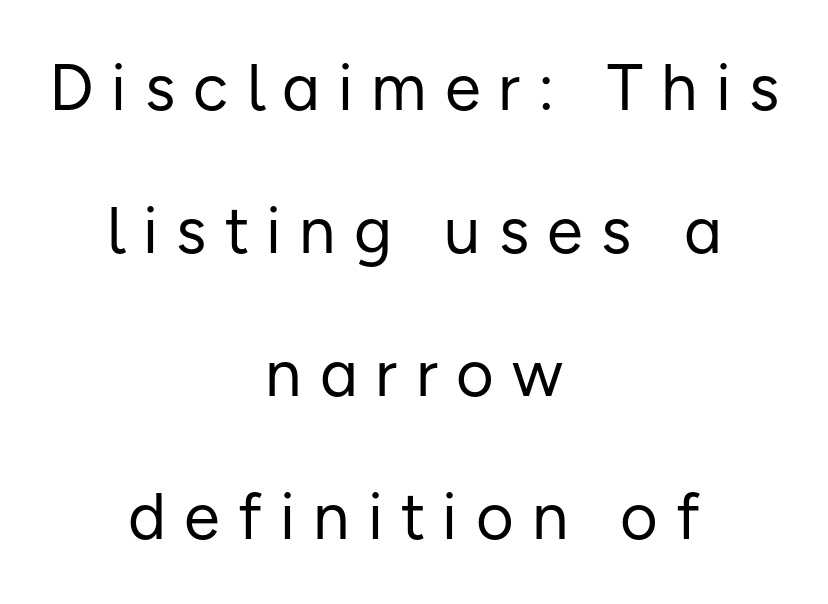
The passage shown stacks its lines with a broad gap. Does extra space separate the letters? Yes, quite a lot of it. Weight: in the light-to-regular range. Look at the bottom of the vertical strokes: they stop flat, with no serifs.
